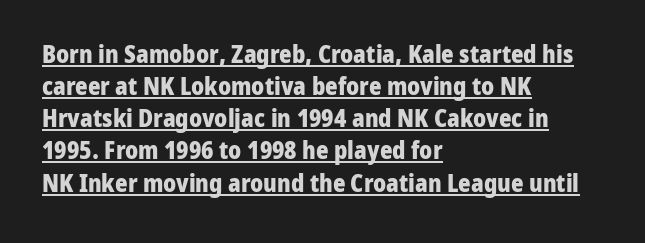
This rendering leaves character spacing at its baseline value. Notice how the passage keeps a crisp vertical edge on the left only. Each line of the rendering has a horizontal stroke beneath the glyphs. Baseline-to-baseline distance is the conventional proportion of letter height.
